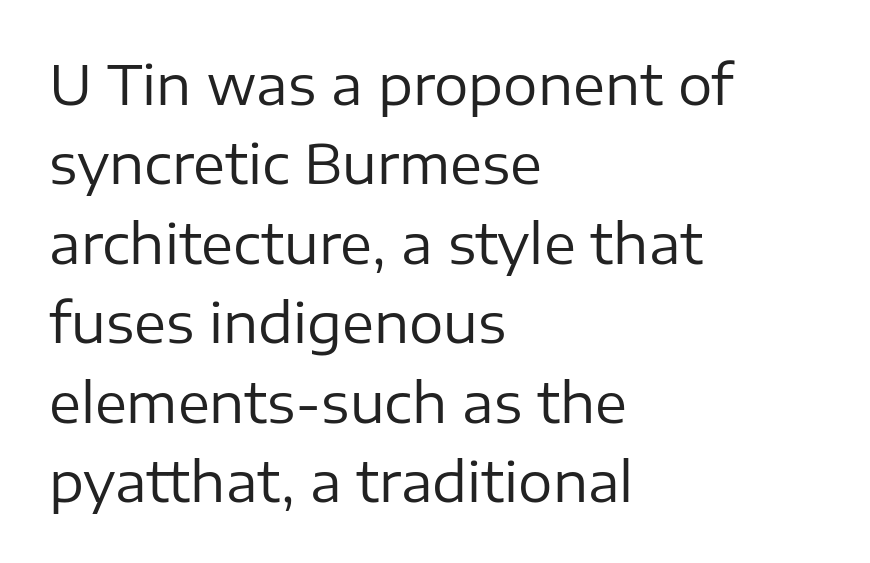
Nothing sits at the stroke ends, so this counts as sans-serif. The line texture is even and compact thanks to regular tracking. The rendering uses natural spacing where letterforms have individual widths. If you measured baseline to baseline, you'd find a middling distance. The rag falls on the right side of this text block.
